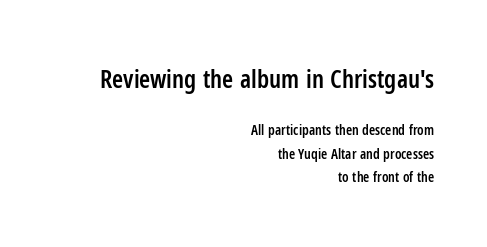
{"italic": "no", "bold": "semi", "underline": "no", "align": "right", "line_spacing": "normal", "line_spacing_ratio": 1.68, "letter_spacing": "normal", "letter_spacing_em": 0.0, "larger_block": "first", "size_ratio": 1.79, "glyph_px": 25}
